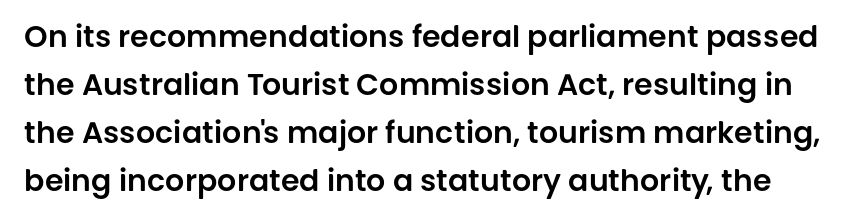
{"serif": "no", "italic": "no", "width": "normal", "stroke_contrast": "low", "x_height": "large", "monospaced": "no", "underline": "no", "line_spacing": "normal", "line_spacing_ratio": 1.6, "letter_spacing": "normal", "letter_spacing_em": 0.0, "glyph_px": 30}
